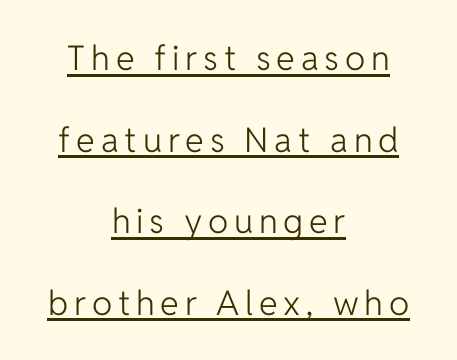
Descenders here cross a horizontal rule under the line. These glyphs show unthickened strokes, regular width or finer. It's the straight-up-and-down kind of type. The rendering uses natural spacing where letterforms have individual widths. The paragraph shown floats in the horizontal middle. The typeface chosen for these lines omits serifs.
